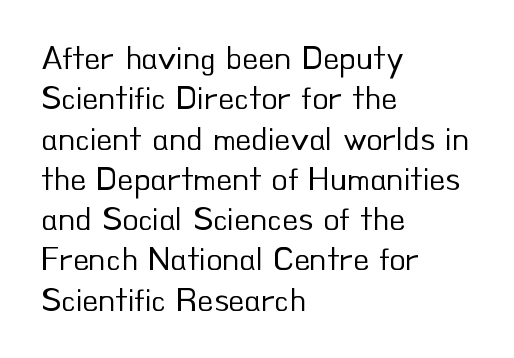
Q: Is the text bold? A: No.
Q: Is the text italic (slanted)? A: No, it is upright.
Q: Is the typeface a serif or a sans-serif typeface? A: Sans-serif.
Q: Is the text underlined? A: No.
Q: How is the paragraph aligned? A: Left-aligned.
Q: Is the spacing between letters normal or unusually wide? A: Normal.
Q: Width (condensed, normal, or wide)? A: Normal.
Q: Stroke contrast? A: Low.
Q: x-height? A: Small.
Q: Monospaced? A: No.
